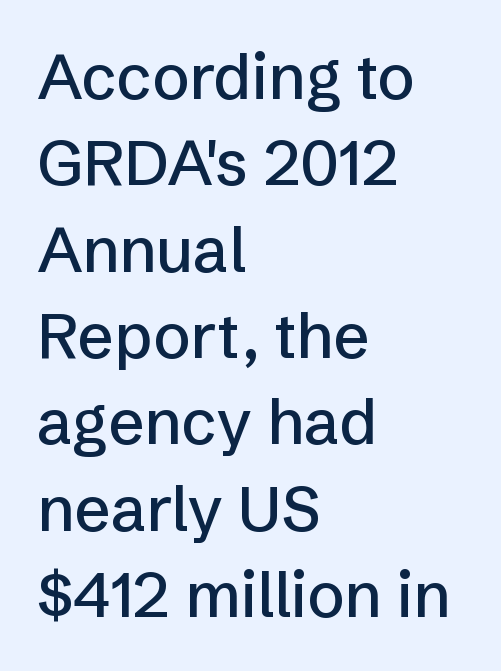
Q: Is the text italic (slanted)? A: No, it is upright.
Q: Is the typeface a serif or a sans-serif typeface? A: Sans-serif.
Q: Is the text underlined? A: No.
Q: How is the paragraph aligned? A: Left-aligned.
Q: Is the spacing between letters normal or unusually wide? A: Normal.
Q: Is the spacing between lines tight, normal or loose? A: Normal.
Q: Width (condensed, normal, or wide)? A: Normal.
Q: Stroke contrast? A: Low.
Q: x-height? A: Medium.
Q: Monospaced? A: No.
